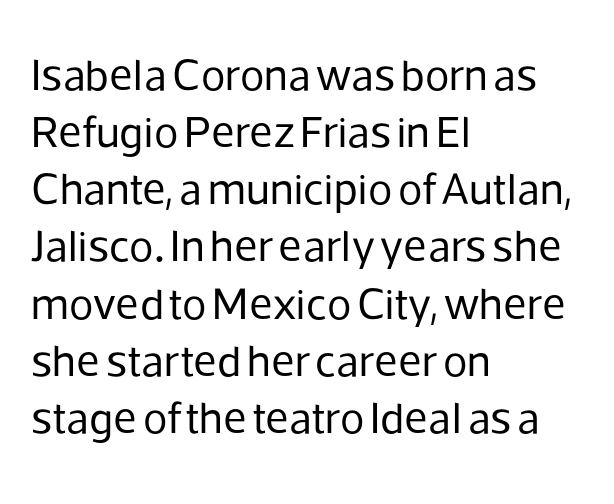
Q: Is the text bold? A: No.
Q: Is the text italic (slanted)? A: No, it is upright.
Q: Is the typeface a serif or a sans-serif typeface? A: Sans-serif.
Q: Is the text underlined? A: No.
Q: How is the paragraph aligned? A: Left-aligned.
Q: Is the spacing between letters normal or unusually wide? A: Normal.
Q: Is the spacing between lines tight, normal or loose? A: Normal.
Q: Width (condensed, normal, or wide)? A: Normal.
Q: Stroke contrast? A: Low.
Q: x-height? A: Medium.
Q: Monospaced? A: No.
